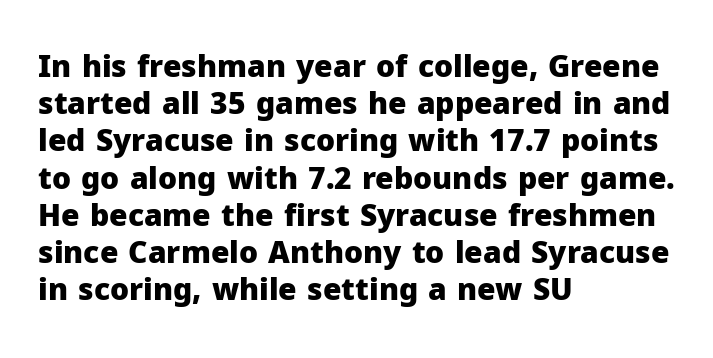
The image shows 30 px heavy sans-serif type, upright; set left-aligned, line spacing 1.24x, normal letter spacing, not underlined; low stroke contrast and a medium x-height.
